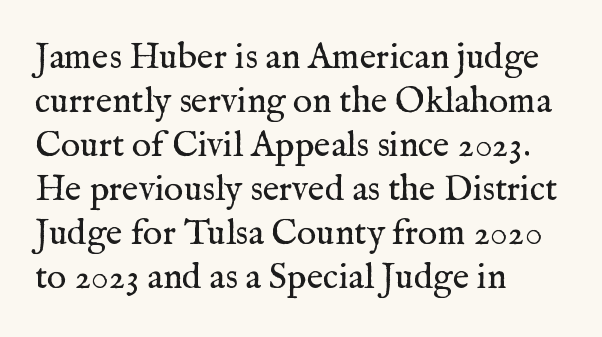
The image shows 36 px regular-weight serif type, upright; set left-aligned, line spacing 1.22x, normal letter spacing, not underlined; medium stroke contrast and a medium x-height.
